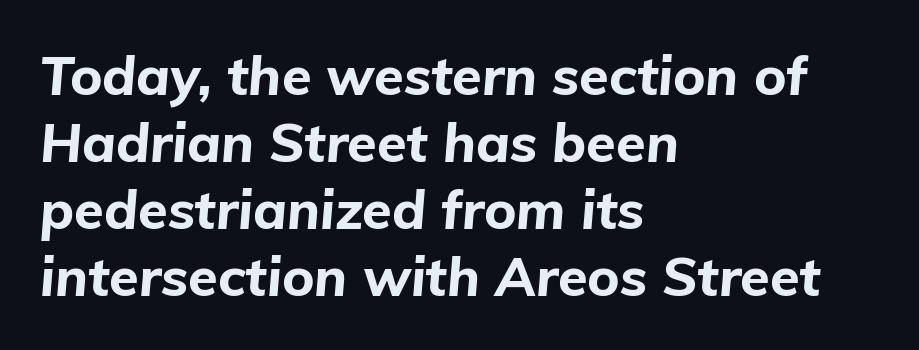
Nobody touched the tracking dial on this one. The words here are not underlined. Here the designer chose a conventional face with non-uniform glyph widths. Every character sits at an angle, as italics do.
